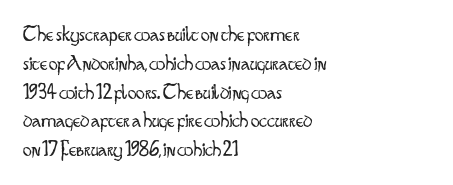
The image shows 22 px text type, upright; set left-aligned, normal line spacing (1.31x), normal letter spacing, not underlined.
